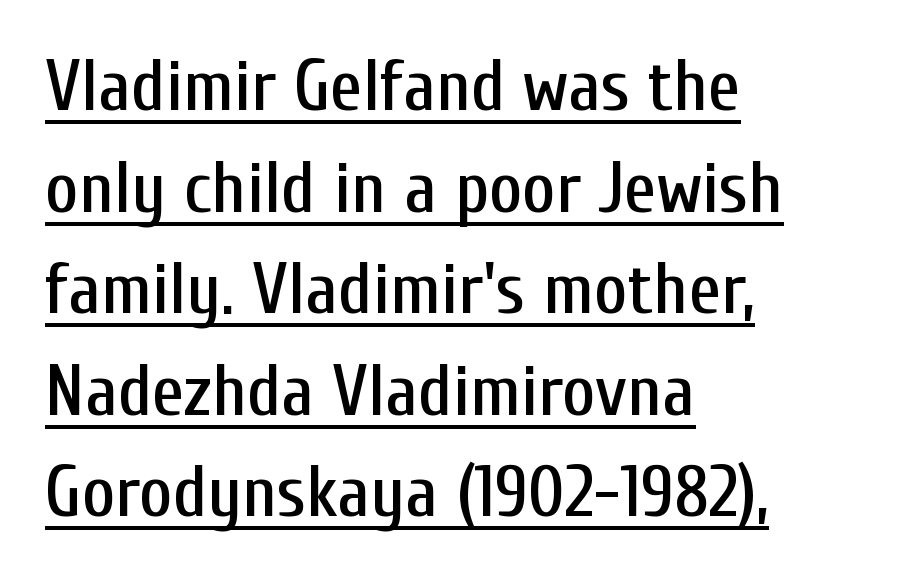
Characters remain perfectly vertical along every line. In terms of letterspacing, this is plain default setting. One glance says typical: line gaps are just what's usual. The lettering is marked with a stroke running underneath it. The rendering uses natural spacing where letterforms have individual widths.
